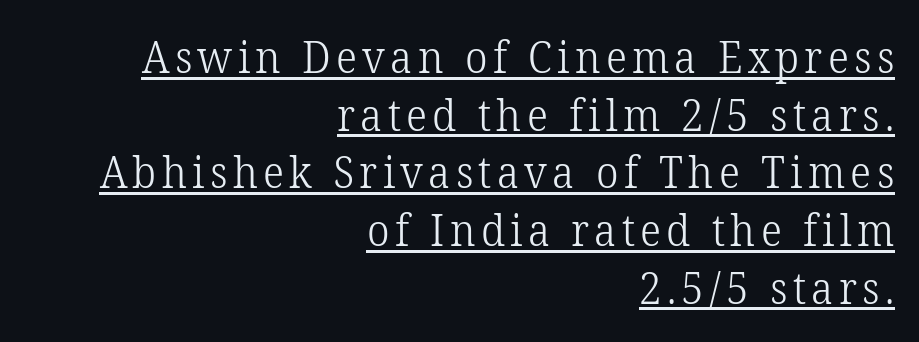
{"serif": "yes", "italic": "no", "bold": "no", "weight": "light", "width": "normal", "stroke_contrast": "low", "x_height": "medium", "monospaced": "no", "underline": "yes", "align": "right", "line_spacing": "normal", "line_spacing_ratio": 1.31, "glyph_px": 44}
